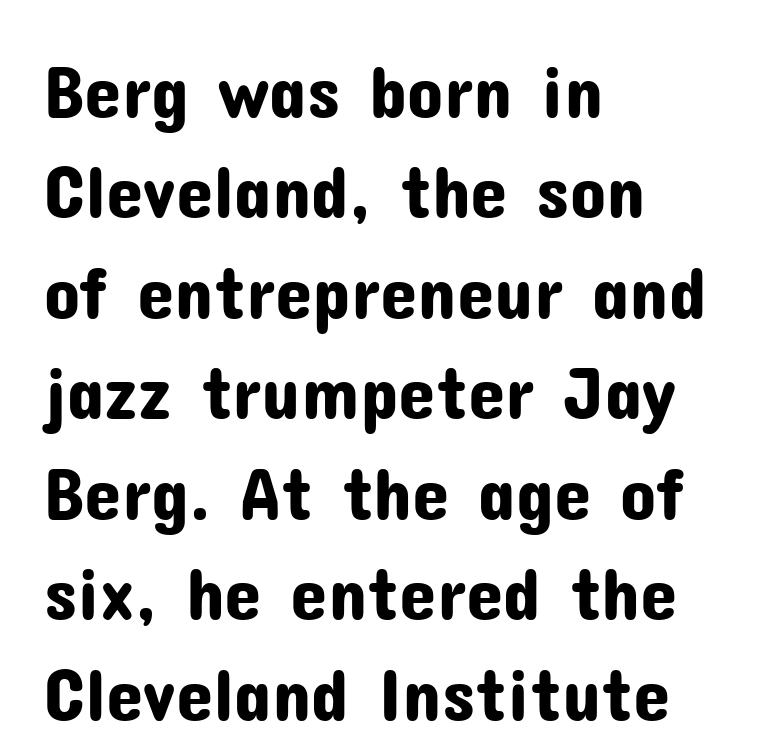
Q: Is the text italic (slanted)? A: No, it is upright.
Q: Is the typeface a serif or a sans-serif typeface? A: Sans-serif.
Q: Is the text underlined? A: No.
Q: How is the paragraph aligned? A: Left-aligned.
Q: Is the spacing between letters normal or unusually wide? A: Normal.
Q: Is the spacing between lines tight, normal or loose? A: Normal.
Q: Width (condensed, normal, or wide)? A: Normal.
Q: Stroke contrast? A: Low.
Q: x-height? A: Medium.
Q: Monospaced? A: No.
